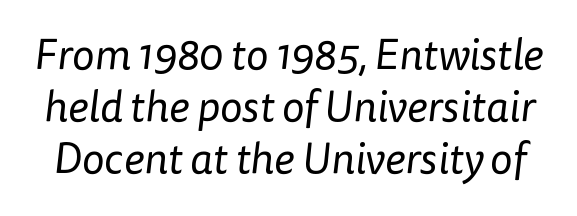
The image shows 43 px regular-weight sans-serif type; set line spacing 1.21x, normal letter spacing, not underlined; low stroke contrast and a medium x-height.
